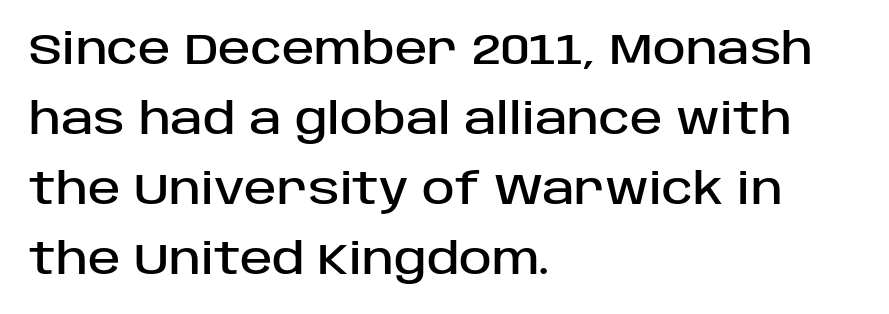
Casual observation: everything's shoved over to the left. The lettering stays uniformly vertical, giving the passage a roman look. No word sits above an underline. Each letter's strokes conclude bluntly, with no projecting serifs. Normally led — the rows are evenly, conventionally spaced. Spacing verdict: proportional, widths tailored to each character.
